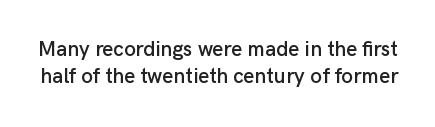
Q: Is the text italic (slanted)? A: No, it is upright.
Q: Is the text underlined? A: No.
Q: Is the spacing between letters normal or unusually wide? A: Normal.
Q: Is the spacing between lines tight, normal or loose? A: Normal.
